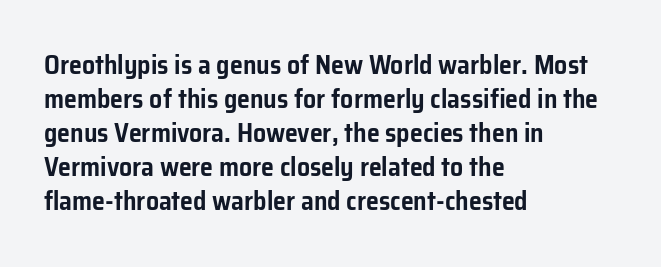
{"italic": "no", "underline": "no", "align": "left", "line_spacing": "normal", "line_spacing_ratio": 1.31, "letter_spacing": "normal", "letter_spacing_em": 0.0, "glyph_px": 26}
